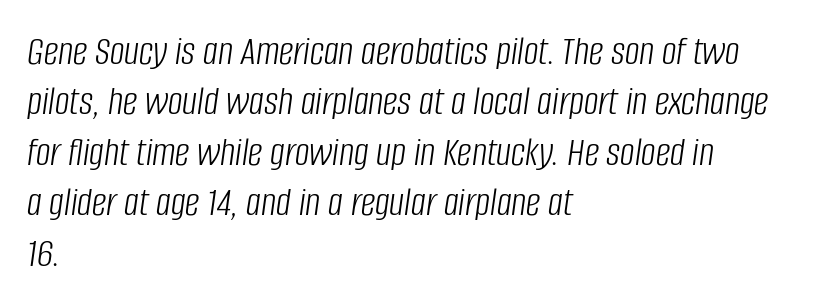
The typeface has the unassuming heft of standard copy or less. Slanted lettering throughout. Here the designer chose a conventional face with non-uniform glyph widths. The paragraph has a hard left edge and a soft right edge.
